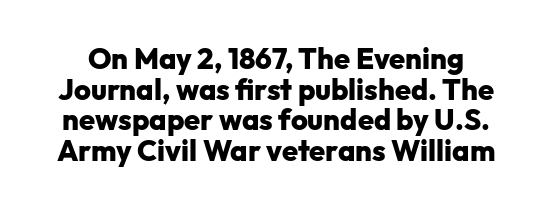
Q: Is the text bold? A: Yes.
Q: Is the text italic (slanted)? A: No, it is upright.
Q: Is the typeface a serif or a sans-serif typeface? A: Sans-serif.
Q: Is the text underlined? A: No.
Q: Is the spacing between letters normal or unusually wide? A: Normal.
Q: Is the spacing between lines tight, normal or loose? A: Tight.
Q: Width (condensed, normal, or wide)? A: Normal.
Q: Stroke contrast? A: Low.
Q: x-height? A: Medium.
Q: Monospaced? A: No.
